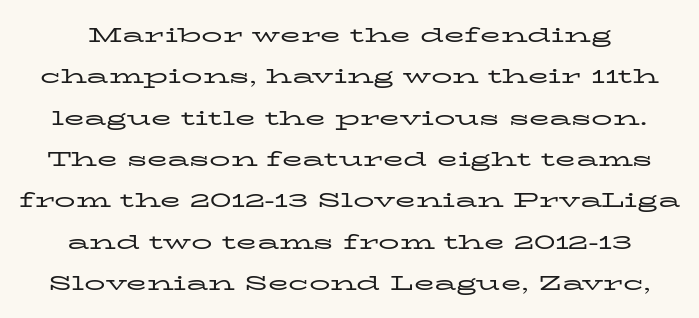
Q: Is the text bold? A: No.
Q: Is the text italic (slanted)? A: No, it is upright.
Q: Is the text underlined? A: No.
Q: Is the spacing between letters normal or unusually wide? A: Normal.
Q: Is the spacing between lines tight, normal or loose? A: Loose.
